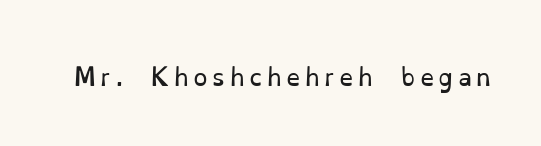
{"italic": "no", "bold": "no", "underline": "no", "glyph_px": 23}
